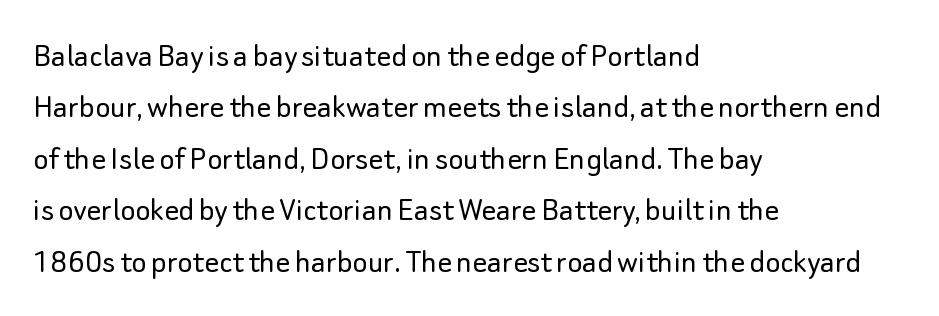
{"serif": "no", "italic": "no", "bold": "no", "weight": "light", "width": "normal", "stroke_contrast": "low", "x_height": "small", "monospaced": "no", "underline": "no", "align": "left", "line_spacing": "normal", "line_spacing_ratio": 1.43, "letter_spacing": "normal", "letter_spacing_em": 0.0, "glyph_px": 36}
